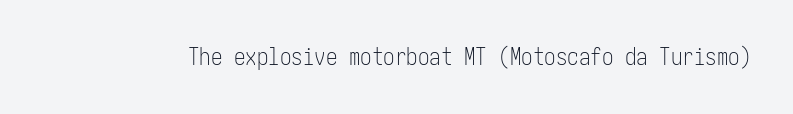
The type is set solid horizontally, with unmodified tracking. Words float on clear page, feet unadorned. A quiet, ordinary-to-light weight characterises the typeface. The type sits square on the baseline with zero lean.
